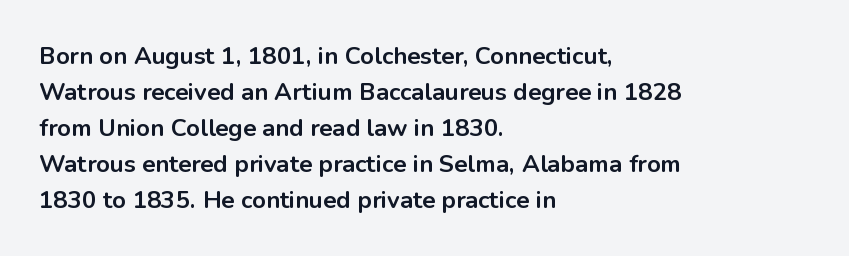
These lines are set flush left with a ragged right edge. Upright lettering throughout. Compared with typical body copy, the letter spacing here is the same. The line-height multiplier appears to be the usual default.
